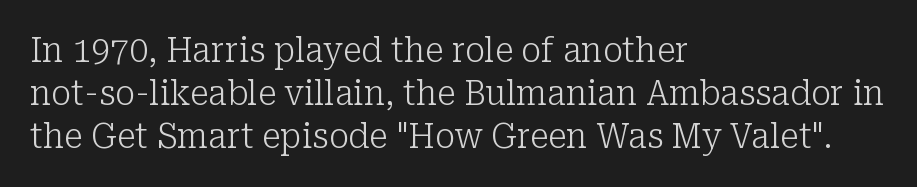
{"serif": "yes", "italic": "no", "bold": "no", "weight": "light", "width": "normal", "stroke_contrast": "low", "x_height": "medium", "monospaced": "no", "underline": "no", "align": "left", "line_spacing": "normal", "line_spacing_ratio": 1.26, "letter_spacing": "normal", "letter_spacing_em": 0.0, "glyph_px": 34}
